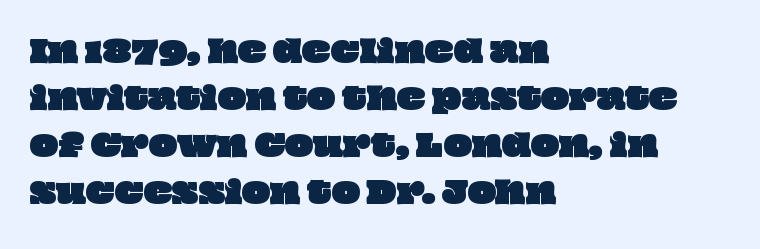
{"width": "wide", "stroke_contrast": "low", "x_height": "large", "monospaced": "no", "underline": "no", "align": "left", "line_spacing": "normal", "line_spacing_ratio": 1.57, "letter_spacing": "normal", "letter_spacing_em": 0.0, "glyph_px": 30}
